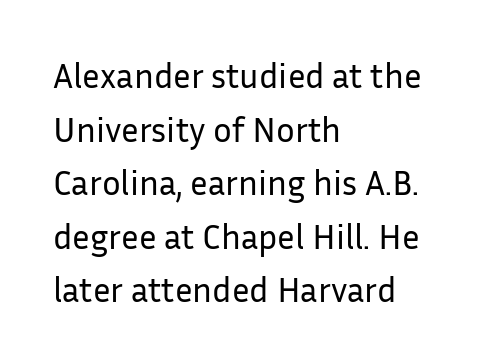
Q: Is the text bold? A: No.
Q: Is the text italic (slanted)? A: No, it is upright.
Q: Is the typeface a serif or a sans-serif typeface? A: Sans-serif.
Q: Is the text underlined? A: No.
Q: How is the paragraph aligned? A: Left-aligned.
Q: Is the spacing between letters normal or unusually wide? A: Normal.
Q: Is the spacing between lines tight, normal or loose? A: Normal.
Q: Width (condensed, normal, or wide)? A: Normal.
Q: Stroke contrast? A: Low.
Q: x-height? A: Medium.
Q: Monospaced? A: No.
